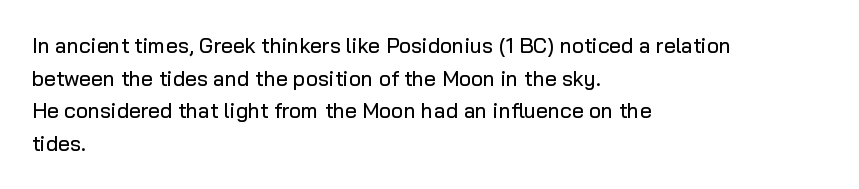
{"italic": "no", "underline": "no", "align": "left", "line_spacing": "normal", "line_spacing_ratio": 1.55, "letter_spacing": "normal", "letter_spacing_em": 0.0, "glyph_px": 21}
